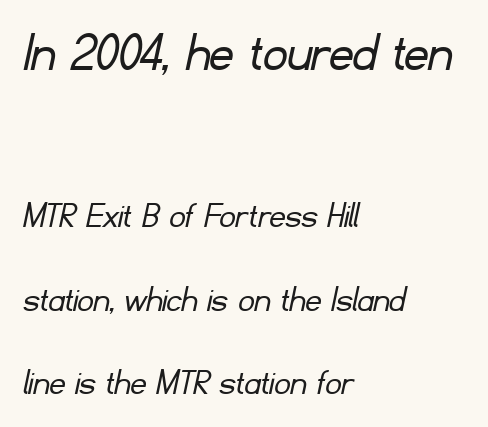
Each line starts at the same left margin while the right side varies. Each word holds together tightly as a unit, with standard inter-letter gaps. I'd call this a sans setting — the letters go barefoot. The block sitting higher on the canvas is the one with enlarged characters. Words float on clear page, feet unadorned.
